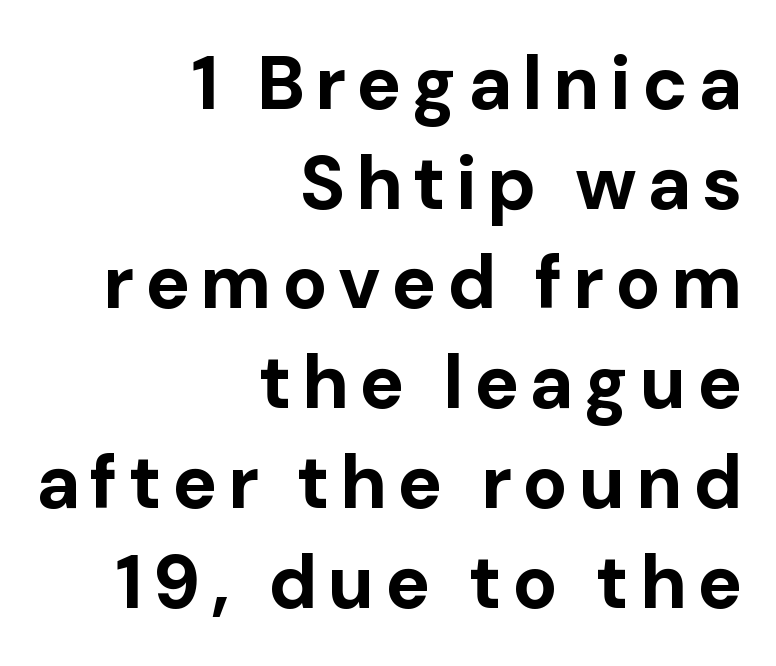
Q: Is the text bold? A: Yes.
Q: Is the text italic (slanted)? A: No, it is upright.
Q: Is the typeface a serif or a sans-serif typeface? A: Sans-serif.
Q: Is the text underlined? A: No.
Q: How is the paragraph aligned? A: Right-aligned.
Q: Is the spacing between lines tight, normal or loose? A: Normal.
Q: Width (condensed, normal, or wide)? A: Normal.
Q: Stroke contrast? A: Low.
Q: x-height? A: Medium.
Q: Monospaced? A: No.
